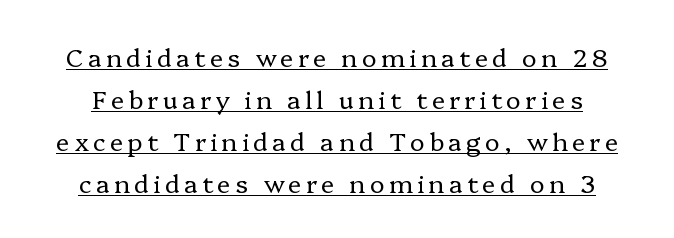
{"italic": "no", "bold": "no", "underline": "yes", "line_spacing": "normal", "line_spacing_ratio": 1.68, "glyph_px": 25}
